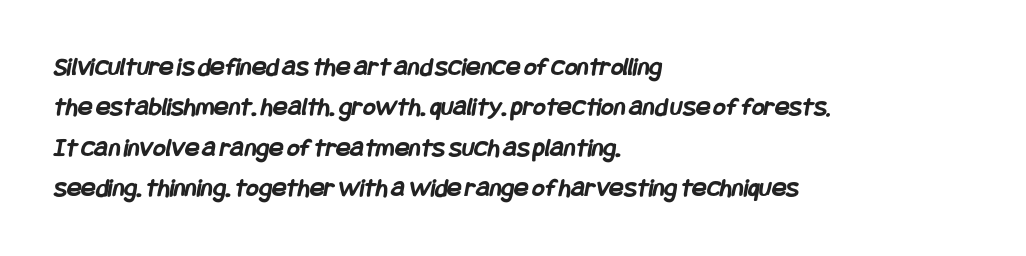
Characters follow at the spacing the type designer built in. The glyphs have the mass of a bold cut. Compared with typical paragraphs, the rows here are spaced about the same. Letters rest on an invisible, unmarked baseline. Short and long lines alike share a common starting point at left.
